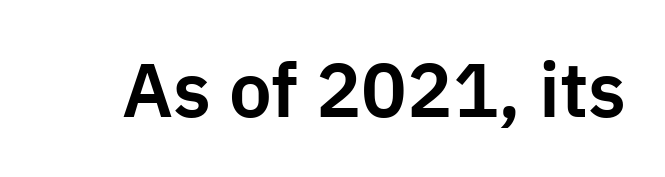
Q: Is the text italic (slanted)? A: No, it is upright.
Q: Is the typeface a serif or a sans-serif typeface? A: Sans-serif.
Q: Is the text underlined? A: No.
Q: Is the spacing between letters normal or unusually wide? A: Normal.
Q: Width (condensed, normal, or wide)? A: Normal.
Q: Stroke contrast? A: Low.
Q: x-height? A: Medium.
Q: Monospaced? A: No.
